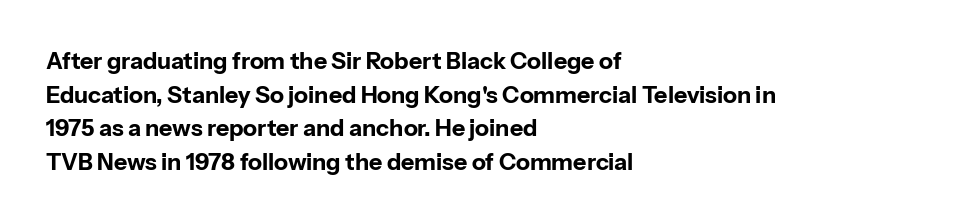
{"italic": "no", "bold": "yes", "underline": "no", "align": "left", "line_spacing": "normal", "line_spacing_ratio": 1.46, "letter_spacing": "normal", "letter_spacing_em": 0.0, "glyph_px": 23}
